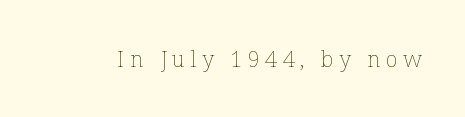
Q: Is the text bold? A: No.
Q: Is the text italic (slanted)? A: No, it is upright.
Q: Is the text underlined? A: No.
Q: Is the spacing between letters normal or unusually wide? A: Unusually wide.
